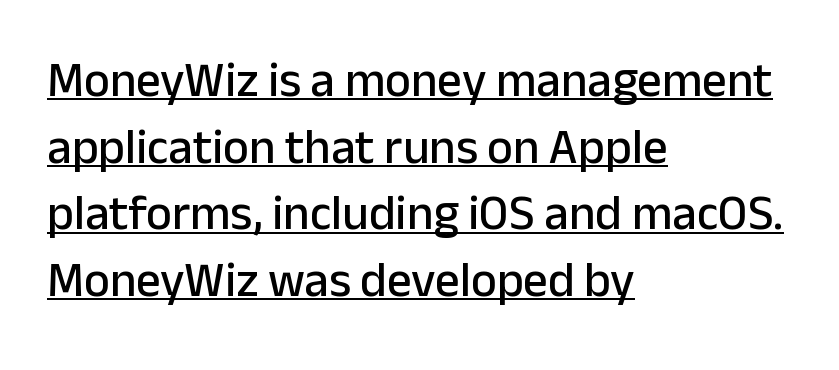
The sample's only ornament is a line tracing under the words. What's the leading like? Ordinary, nothing unusual. This sample uses an upright cut, with every glyph sitting square on the baseline. This is sans-serif lettering, the kind often seen on screens and signage. The face used here is rendered with its standard letterfit. Do the characters align in a grid? No, the font is proportional.
